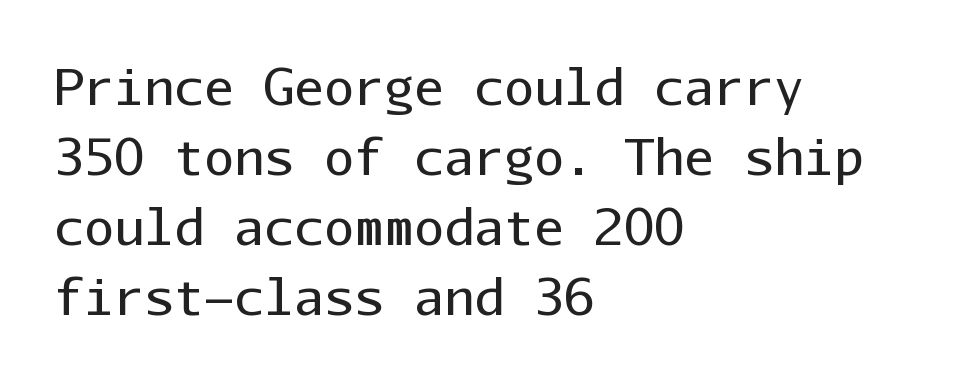
{"serif": "no", "italic": "no", "bold": "no", "weight": "regular", "width": "normal", "stroke_contrast": "low", "x_height": "medium", "monospaced": "yes", "underline": "no", "align": "left", "line_spacing": "normal", "line_spacing_ratio": 1.4, "letter_spacing": "normal", "letter_spacing_em": 0.0, "glyph_px": 50}
